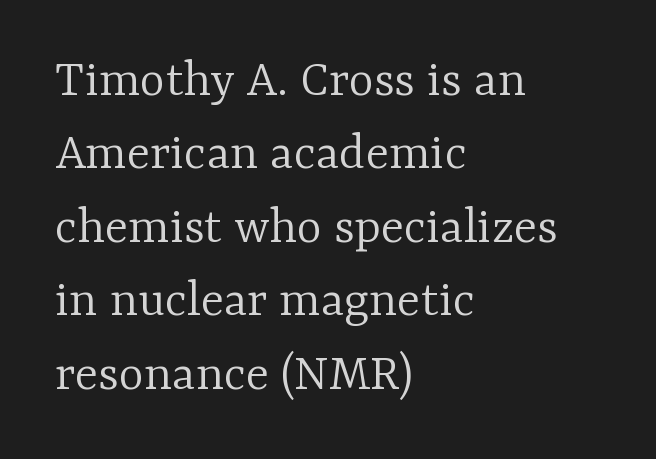
Letterform terminals end in serifs throughout the passage. Letter spacing: default. Each new line begins a customary step beneath the previous one. Layout note: lines flush left. Quick note: underline off.
